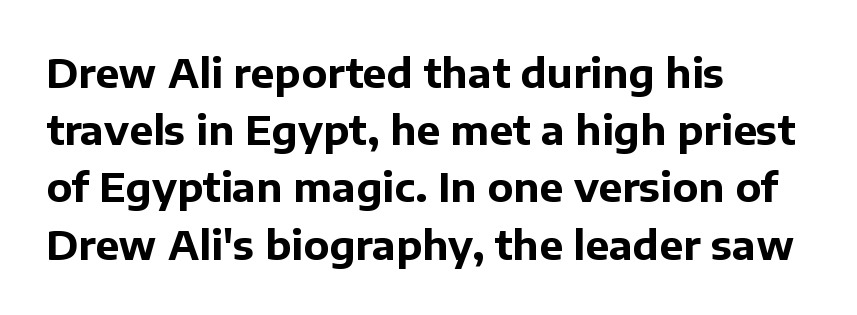
The font's upright variant was chosen for this text. The rendering anchors every line to the left-hand side. The face used here is a sans, in the tradition of grotesques and geometrics. The passage shown is typed in a proportional face where columns would drift.
